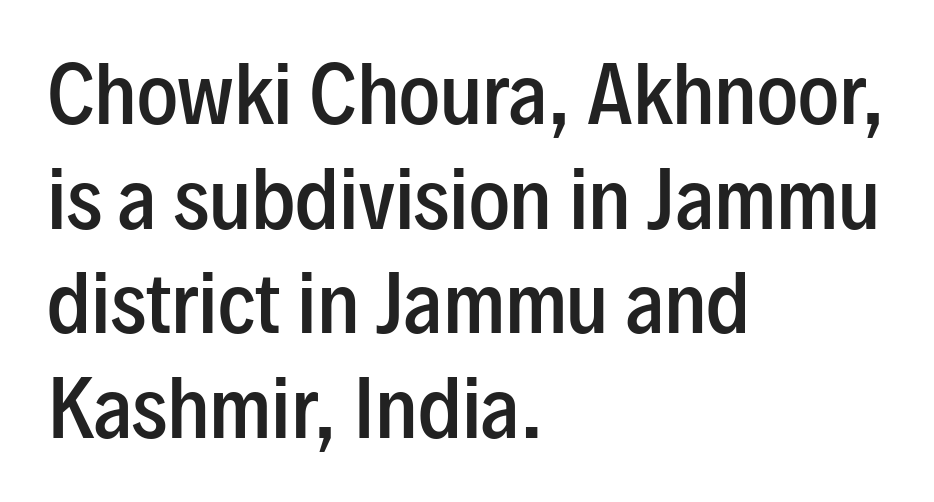
The image shows 78 px semibold, condensed sans-serif type, upright; set left-aligned, normal line spacing (1.34x), normal letter spacing, not underlined; low stroke contrast and a medium x-height.
